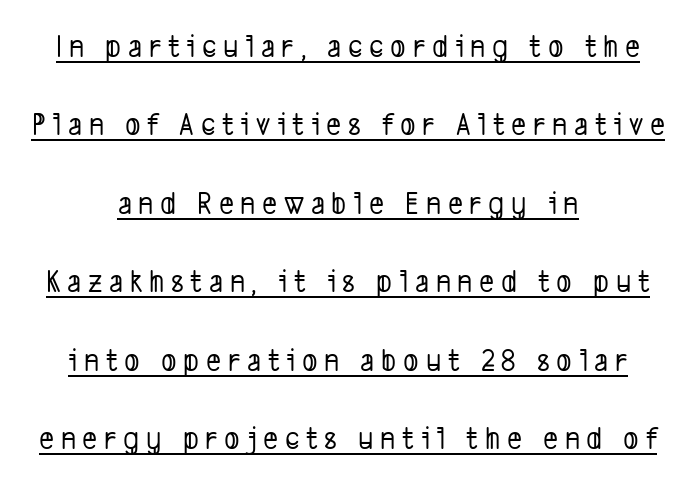
Q: Is the typeface a serif or a sans-serif typeface? A: Sans-serif.
Q: Is the text underlined? A: Yes.
Q: How is the paragraph aligned? A: Centered.
Q: Is the spacing between letters normal or unusually wide? A: Unusually wide.
Q: Is the spacing between lines tight, normal or loose? A: Loose.
Q: Width (condensed, normal, or wide)? A: Condensed.
Q: Stroke contrast? A: Low.
Q: x-height? A: Medium.
Q: Monospaced? A: No.
